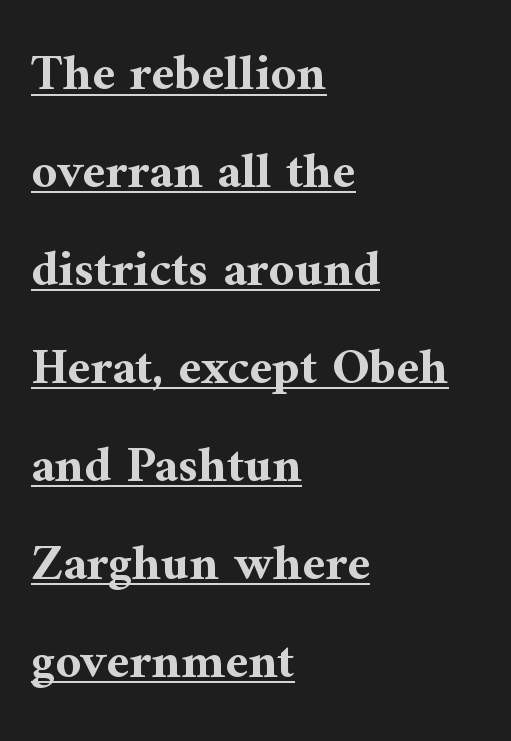
Q: Is the text bold? A: Yes.
Q: Is the text italic (slanted)? A: No, it is upright.
Q: Is the typeface a serif or a sans-serif typeface? A: Serif.
Q: Is the text underlined? A: Yes.
Q: How is the paragraph aligned? A: Left-aligned.
Q: Is the spacing between letters normal or unusually wide? A: Normal.
Q: Is the spacing between lines tight, normal or loose? A: Loose.
Q: Width (condensed, normal, or wide)? A: Normal.
Q: Stroke contrast? A: Medium.
Q: x-height? A: Medium.
Q: Monospaced? A: No.
